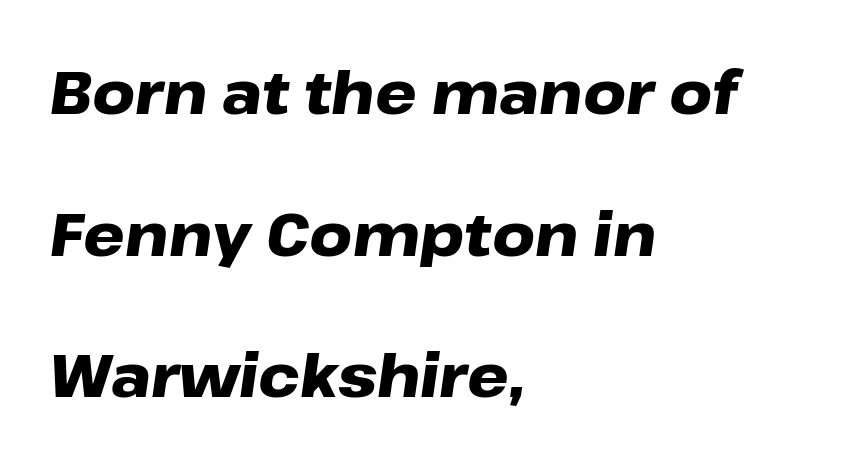
Style check: oblique. The rendering uses natural spacing where letterforms have individual widths. Underline: absent. Regarding leading, the lines here are spaced well apart.
